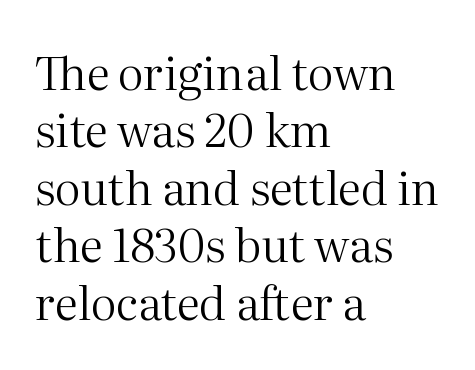
Q: Is the text bold? A: No.
Q: Is the text italic (slanted)? A: No, it is upright.
Q: Is the typeface a serif or a sans-serif typeface? A: Serif.
Q: Is the text underlined? A: No.
Q: How is the paragraph aligned? A: Left-aligned.
Q: Is the spacing between letters normal or unusually wide? A: Normal.
Q: Is the spacing between lines tight, normal or loose? A: Normal.
Q: Width (condensed, normal, or wide)? A: Normal.
Q: Stroke contrast? A: Medium.
Q: x-height? A: Medium.
Q: Monospaced? A: No.
